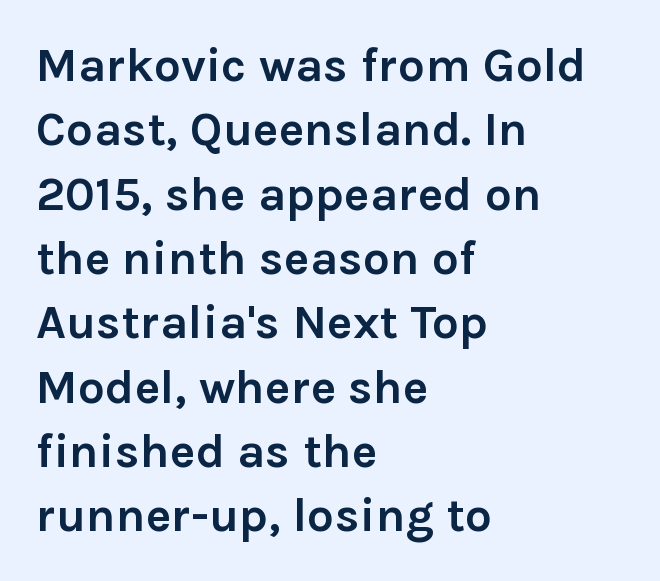
The space beneath each line is pristine and unruled. Bold? Absolutely — the strokes are thick and heavy. The lettering holds an erect, upright posture throughout. Unlike a traditional serif, this face leaves its strokes unadorned. Notice how descenders clear the ascenders below comfortably — that's standard leading.
